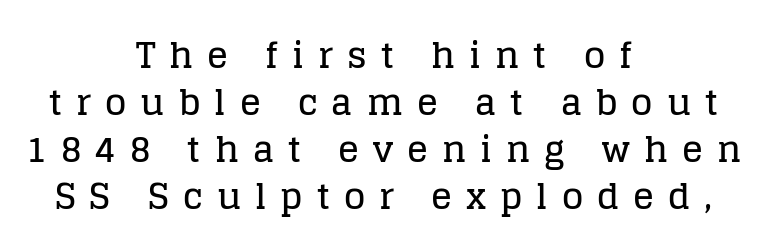
In CSS terms this would be text-align: center. Here the glyphs are tracked loosely, breaking word shapes into spaced letters. The face used here is seriffed, in the tradition of book romans. Each letter keeps its own natural width here, so spacing adapts to shape.
